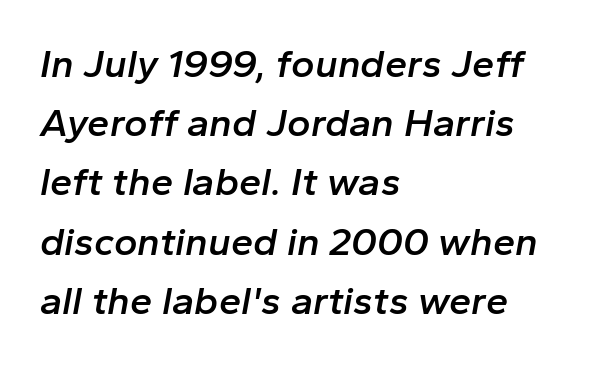
Q: Is the text bold? A: Semi-bold.
Q: Is the text italic (slanted)? A: Yes, it leans right by about 10 degrees.
Q: Is the text underlined? A: No.
Q: How is the paragraph aligned? A: Left-aligned.
Q: Is the spacing between letters normal or unusually wide? A: Normal.
Q: Is the spacing between lines tight, normal or loose? A: Normal.
Q: Width (condensed, normal, or wide)? A: Normal.
Q: Stroke contrast? A: Low.
Q: x-height? A: Medium.
Q: Monospaced? A: No.
